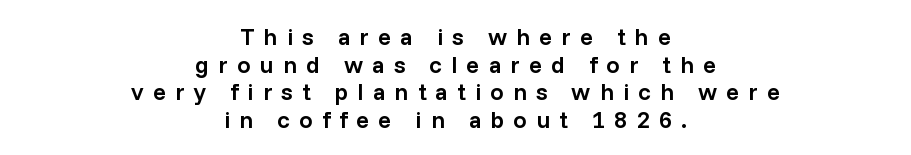
{"italic": "no", "bold": "semi", "underline": "no", "align": "center", "line_spacing": "tight", "line_spacing_ratio": 1.15, "letter_spacing": "wide", "letter_spacing_em": 0.38, "glyph_px": 24}
